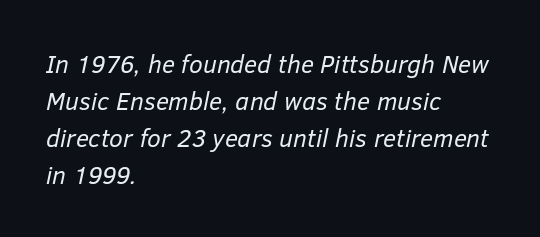
{"italic": "yes", "lean": "right", "slant_degrees": 12, "bold": "no", "underline": "no", "align": "left", "line_spacing": "normal", "line_spacing_ratio": 1.48, "letter_spacing": "normal", "letter_spacing_em": 0.0, "glyph_px": 25}
